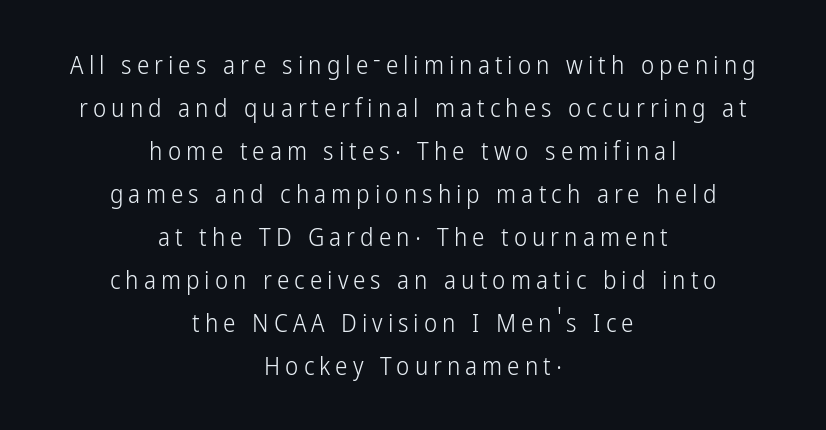
The image shows 25 px text type, upright; set centered, line spacing 1.72x, unusually wide letter spacing (+0.2 em), not underlined.
